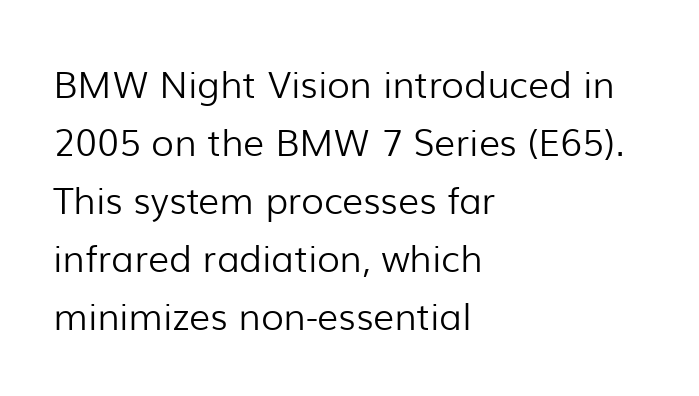
Every stem runs plumb, perpendicular to the baseline. Short note: letters normally spaced. Typeset ragged right — the left edge is the straight one. What's the leading like? Ordinary, nothing unusual. A quiet, ordinary-to-light weight characterises the typeface.
